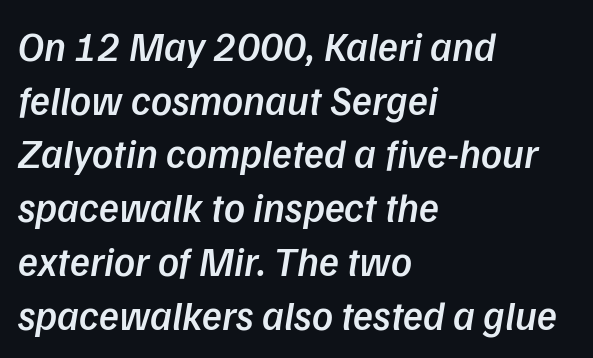
The image shows 41 px semibold type, italic (leaning right); set left-aligned, normal line spacing (1.31x), normal letter spacing, not underlined; low stroke contrast and a medium x-height.
